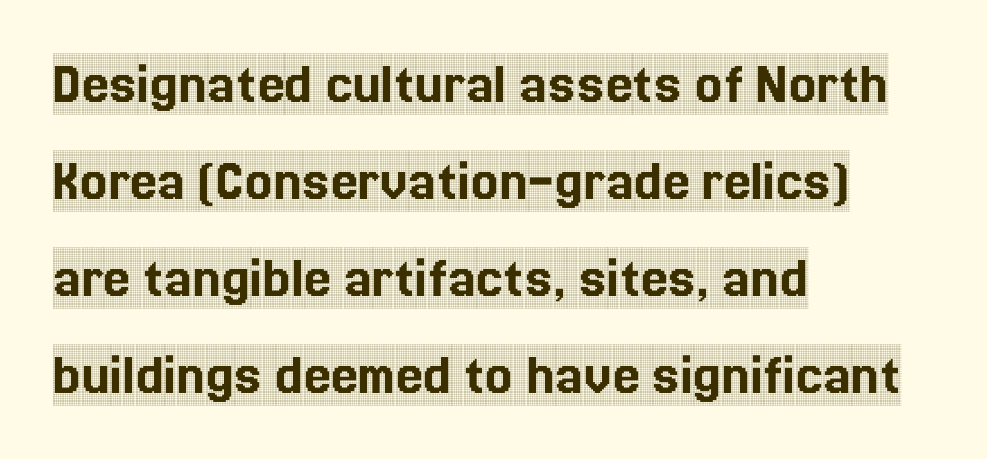
A typesetter would call this proportional, since set widths differ per character. The compositor pushed each line to the left boundary. Type without underlining. Unlike a clean sans, this face finishes its strokes with serifs.
